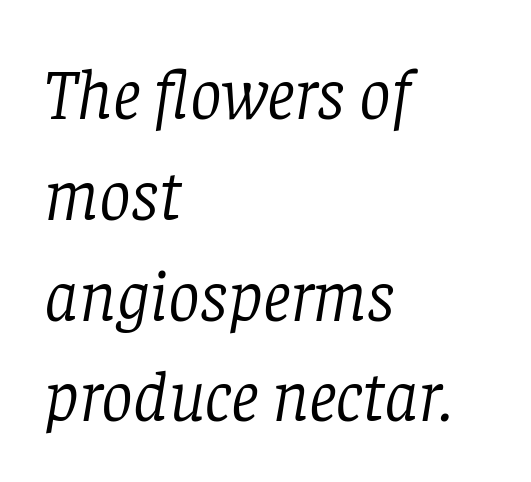
How would I describe the line gaps? Plain and ordinary. Compared with a centered layout, this one pins lines to the left instead. Beneath every word, the page is bare. What stands out about the letter spacing? Nothing — it is the standard amount. The face used here is proportionally spaced, like ordinary book or web type.
